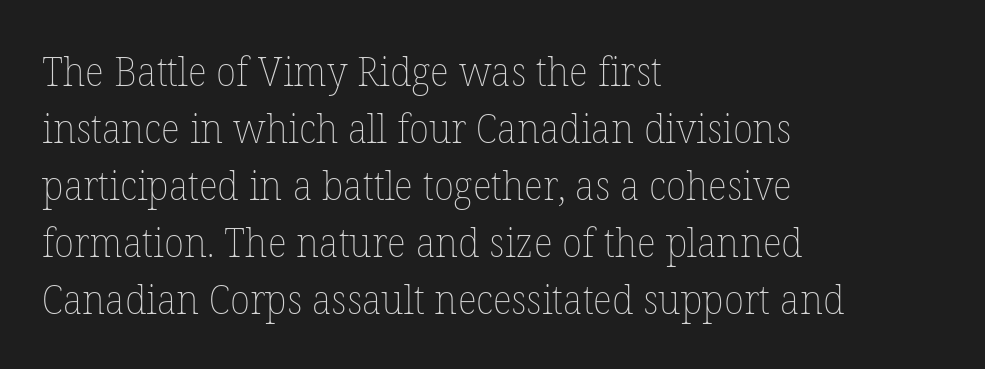
Teacher's note: observe the even left margin — that is flush-left alignment. Tracking value appears to be zero — textbook default spacing. The lettering holds an erect, upright posture throughout. The space between consecutive lines is moderate.
